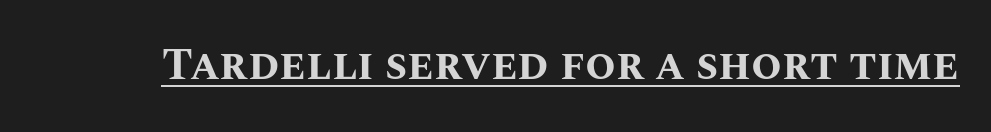
Q: Is the text bold? A: Yes.
Q: Is the text italic (slanted)? A: No, it is upright.
Q: Is the text underlined? A: Yes.
Q: Is the spacing between letters normal or unusually wide? A: Normal.
Q: Width (condensed, normal, or wide)? A: Normal.
Q: Stroke contrast? A: Medium.
Q: x-height? A: Large.
Q: Monospaced? A: No.
